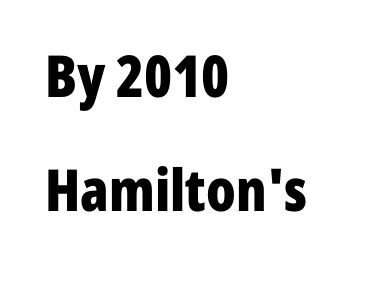
{"serif": "no", "italic": "no", "bold": "yes", "weight": "bold", "width": "condensed", "stroke_contrast": "low", "x_height": "medium", "monospaced": "no", "underline": "no", "align": "left", "line_spacing": "loose", "line_spacing_ratio": 1.97, "letter_spacing": "normal", "letter_spacing_em": 0.0, "glyph_px": 58}
